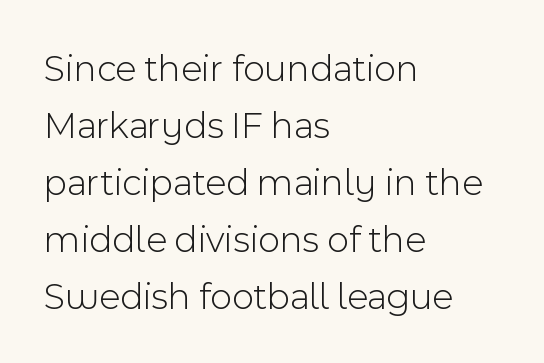
The image shows 38 px light sans-serif type, upright; set left-aligned, normal line spacing (1.5x), normal letter spacing, not underlined; a medium x-height.
